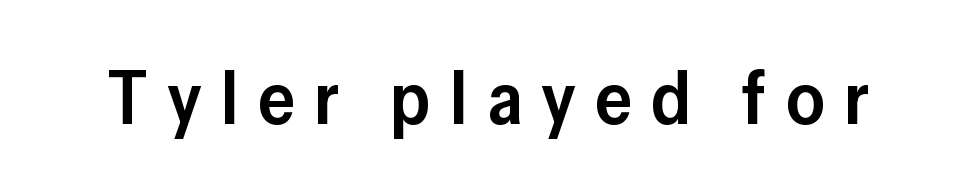
The image shows 74 px semibold sans-serif type, upright; set unusually wide letter spacing (+0.26 em), not underlined; low stroke contrast and a medium x-height.
